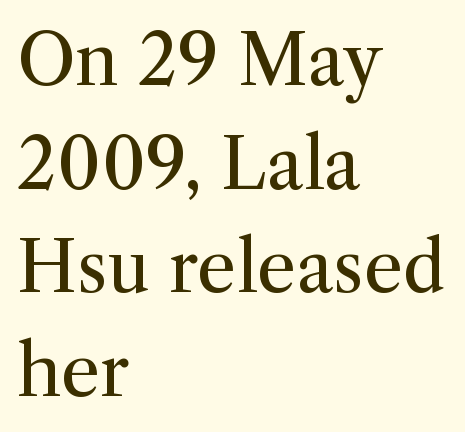
Q: Is the text bold? A: No.
Q: Is the text italic (slanted)? A: No, it is upright.
Q: Is the typeface a serif or a sans-serif typeface? A: Serif.
Q: Is the text underlined? A: No.
Q: How is the paragraph aligned? A: Left-aligned.
Q: Is the spacing between letters normal or unusually wide? A: Normal.
Q: Is the spacing between lines tight, normal or loose? A: Normal.
Q: Width (condensed, normal, or wide)? A: Normal.
Q: Stroke contrast? A: Medium.
Q: x-height? A: Medium.
Q: Monospaced? A: No.
